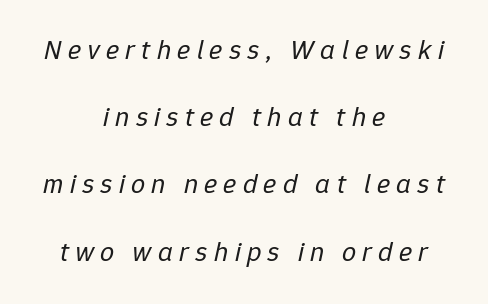
The paragraph shown floats in the horizontal middle. Varying glyph widths throughout — classic text-font behaviour. Yep, that's italic — everything's leaning. Is there much room between lines? Yes — plenty of vertical air separates them. Observe the wide spacing: letters keep a clear distance from each other. Descender tails drop into unmarked territory.
